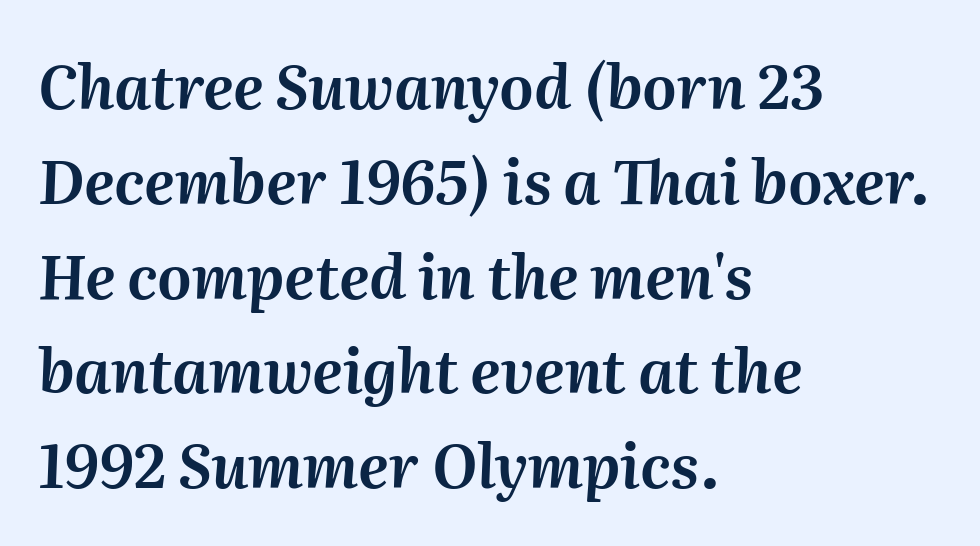
Q: Is the text italic (slanted)? A: Yes, it leans right by about 2 degrees.
Q: Is the text underlined? A: No.
Q: How is the paragraph aligned? A: Left-aligned.
Q: Is the spacing between letters normal or unusually wide? A: Normal.
Q: Is the spacing between lines tight, normal or loose? A: Normal.
Q: Width (condensed, normal, or wide)? A: Normal.
Q: Stroke contrast? A: Medium.
Q: x-height? A: Medium.
Q: Monospaced? A: No.
